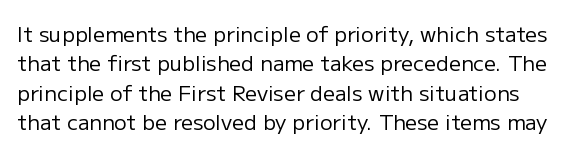
The image shows 21 px text type, upright; set normal line spacing (1.4x), normal letter spacing, not underlined.
